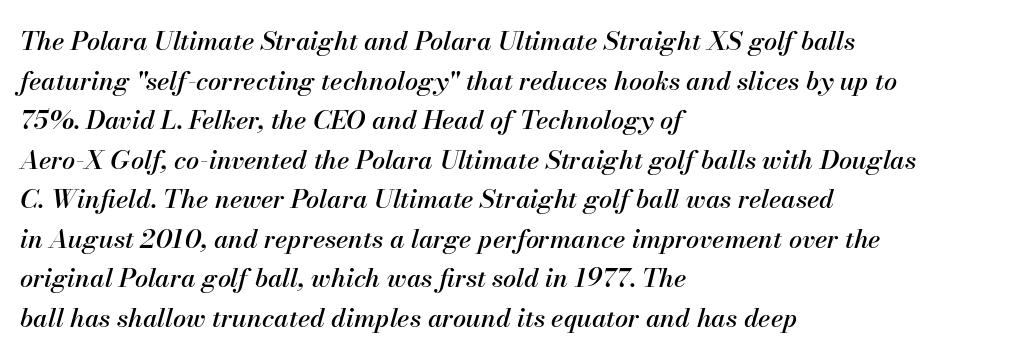
Q: Is the text italic (slanted)? A: Yes, it leans right by about 13 degrees.
Q: Is the text underlined? A: No.
Q: How is the paragraph aligned? A: Left-aligned.
Q: Is the spacing between letters normal or unusually wide? A: Normal.
Q: Is the spacing between lines tight, normal or loose? A: Normal.
